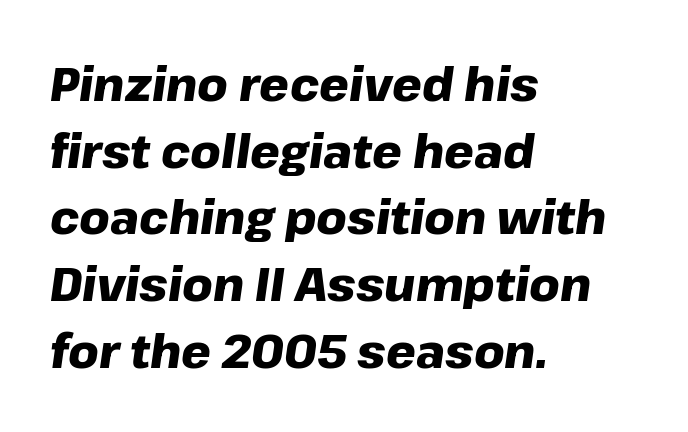
The image shows 47 px heavy type, italic (leaning right); set left-aligned, normal line spacing (1.42x), normal letter spacing, not underlined; low stroke contrast and a medium x-height.
